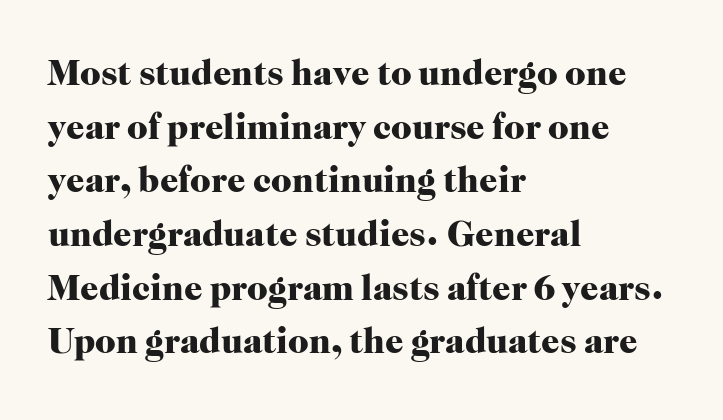
{"serif": "yes", "italic": "no", "bold": "yes", "weight": "heavy", "width": "normal", "stroke_contrast": "high", "x_height": "medium", "monospaced": "no", "underline": "no", "align": "left", "line_spacing": "normal", "line_spacing_ratio": 1.49, "letter_spacing": "normal", "letter_spacing_em": 0.0, "glyph_px": 36}
